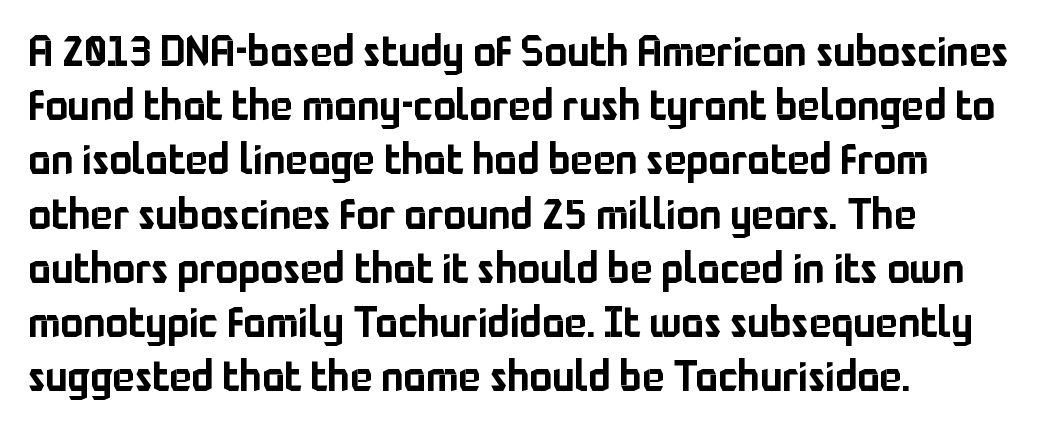
{"serif": "no", "italic": "no", "width": "normal", "stroke_contrast": "low", "x_height": "medium", "monospaced": "no", "underline": "no", "align": "left", "line_spacing": "normal", "line_spacing_ratio": 1.29, "letter_spacing": "normal", "letter_spacing_em": 0.0, "glyph_px": 42}
